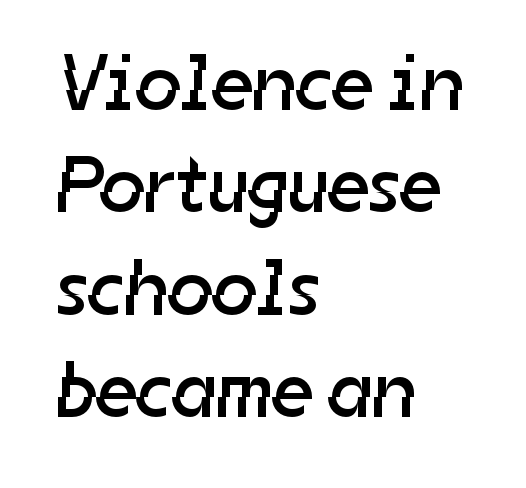
{"serif": "no", "bold": "no", "weight": "regular", "width": "normal", "stroke_contrast": "low", "x_height": "medium", "monospaced": "no", "underline": "no", "align": "left", "line_spacing": "normal", "line_spacing_ratio": 1.28, "letter_spacing": "normal", "letter_spacing_em": 0.0, "glyph_px": 80}
